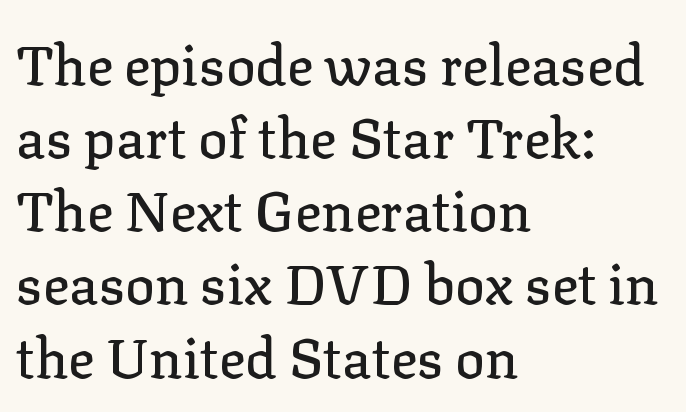
Q: Is the text italic (slanted)? A: No, it is upright.
Q: Is the typeface a serif or a sans-serif typeface? A: Serif.
Q: Is the text underlined? A: No.
Q: How is the paragraph aligned? A: Left-aligned.
Q: Is the spacing between letters normal or unusually wide? A: Normal.
Q: Is the spacing between lines tight, normal or loose? A: Normal.
Q: Width (condensed, normal, or wide)? A: Normal.
Q: Stroke contrast? A: Low.
Q: x-height? A: Medium.
Q: Monospaced? A: No.
